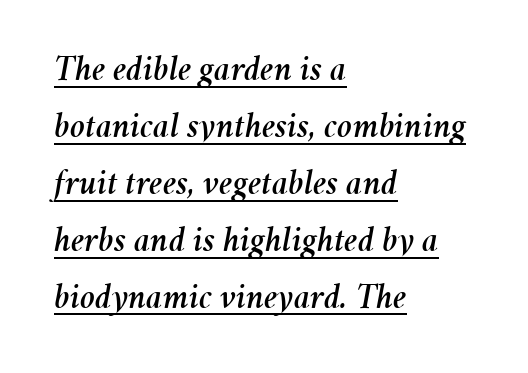
The image shows 36 px text type, italic (leaning right); set left-aligned, normal line spacing (1.58x), normal letter spacing, underlined; medium stroke contrast and a medium x-height.
